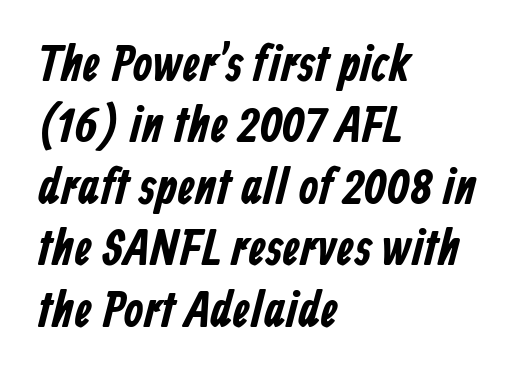
The font family rendered here belongs to the sans-serif group. Note the varied advance widths — an 'i' is clearly narrower than an 'm'. Letters rest on an invisible, unmarked baseline. Teacher's note: observe the even left margin — that is flush-left alignment. Is the letter spacing exaggerated? No — it looks like the ordinary default.
